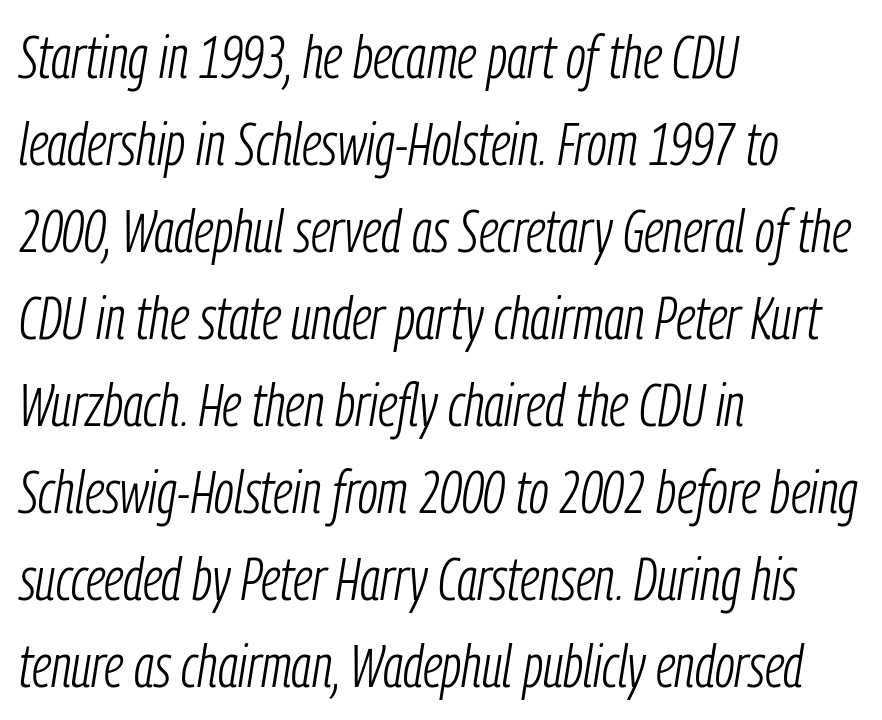
Q: Is the text bold? A: No.
Q: Is the text italic (slanted)? A: Yes, it leans right by about 9 degrees.
Q: Is the text underlined? A: No.
Q: How is the paragraph aligned? A: Left-aligned.
Q: Is the spacing between letters normal or unusually wide? A: Normal.
Q: Is the spacing between lines tight, normal or loose? A: Normal.
Q: Width (condensed, normal, or wide)? A: Condensed.
Q: Stroke contrast? A: Low.
Q: x-height? A: Medium.
Q: Monospaced? A: No.
